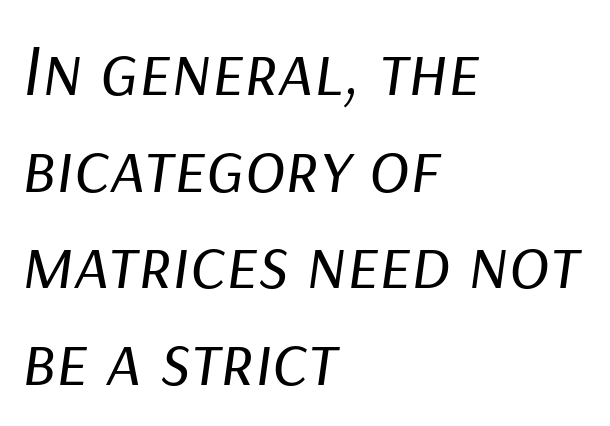
{"italic": "yes", "lean": "right", "slant_degrees": 9, "bold": "no", "weight": "regular", "width": "normal", "stroke_contrast": "low", "x_height": "medium", "monospaced": "no", "underline": "no", "align": "left", "line_spacing": "normal", "line_spacing_ratio": 1.29, "letter_spacing": "normal", "letter_spacing_em": 0.0, "glyph_px": 75}
